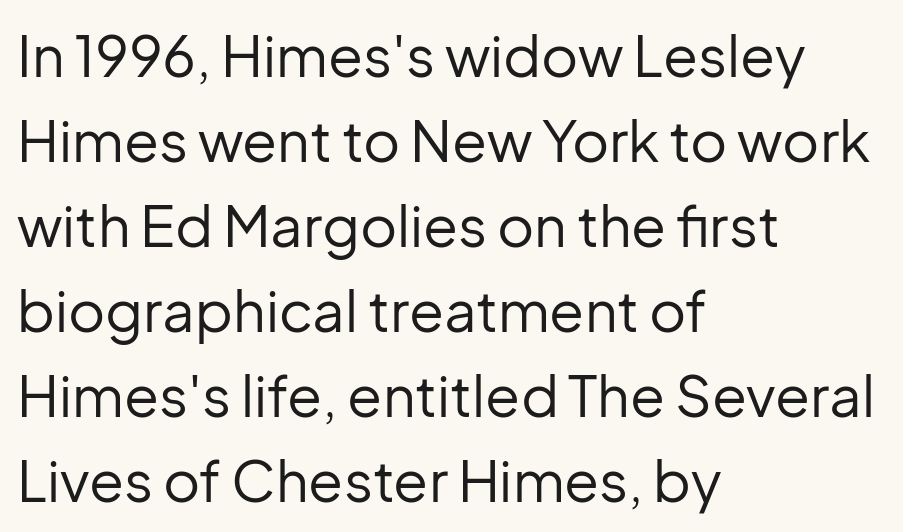
Q: Is the text bold? A: No.
Q: Is the text italic (slanted)? A: No, it is upright.
Q: Is the typeface a serif or a sans-serif typeface? A: Sans-serif.
Q: Is the text underlined? A: No.
Q: How is the paragraph aligned? A: Left-aligned.
Q: Is the spacing between letters normal or unusually wide? A: Normal.
Q: Is the spacing between lines tight, normal or loose? A: Normal.
Q: Width (condensed, normal, or wide)? A: Normal.
Q: Stroke contrast? A: Low.
Q: x-height? A: Medium.
Q: Monospaced? A: No.
